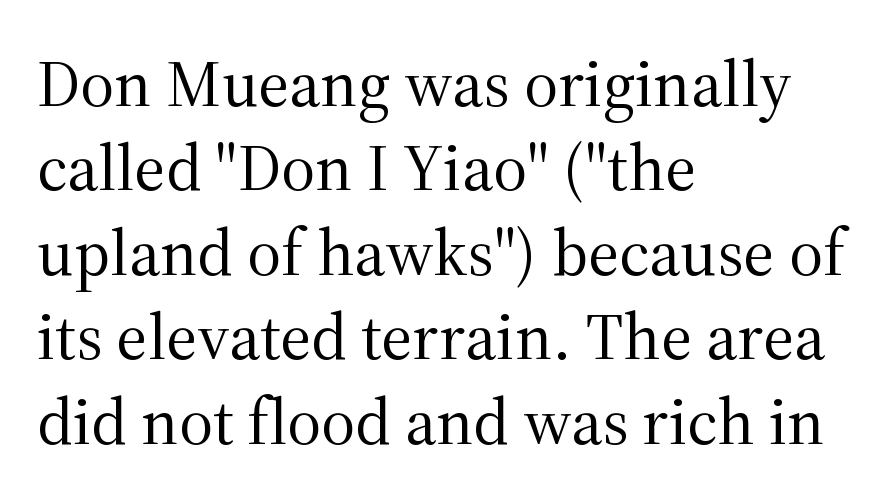
{"serif": "yes", "italic": "no", "bold": "no", "weight": "regular", "width": "normal", "stroke_contrast": "medium", "x_height": "medium", "monospaced": "no", "underline": "no", "align": "left", "line_spacing": "normal", "line_spacing_ratio": 1.28, "letter_spacing": "normal", "letter_spacing_em": 0.0, "glyph_px": 66}
